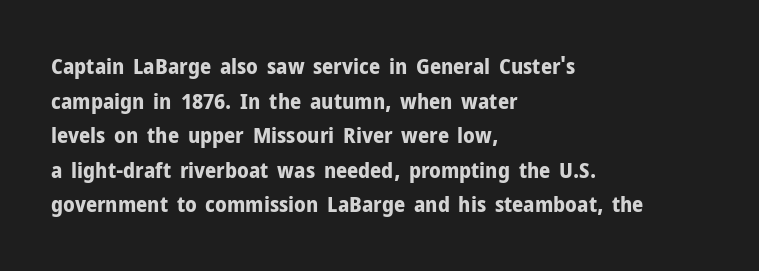
This sample uses an upright cut, with every glyph sitting square on the baseline. Whoever set this chose a conventional vertical rhythm. Students, note that the glyphs here touch the page at normal intervals. Strokes here are thick enough to call this a true bold.
